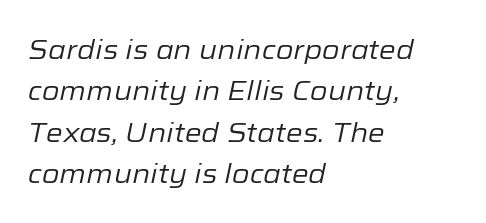
{"italic": "yes", "lean": "right", "slant_degrees": 12, "bold": "no", "underline": "no", "align": "left", "line_spacing": "normal", "line_spacing_ratio": 1.53, "letter_spacing": "normal", "letter_spacing_em": 0.0, "glyph_px": 27}
